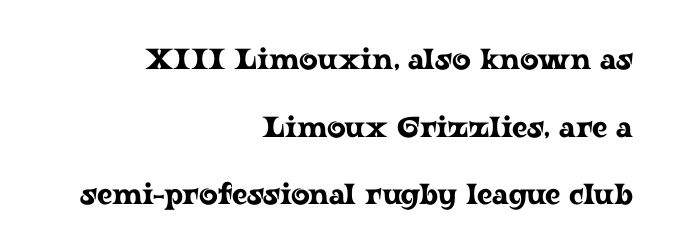
Any mark beneath the type? The region is blank. Tall strokes in this sample are plumb rather than angled. The vertical gap from one line to the next is large. In terms of letterspacing, this is plain default setting. Is this a fixed-width face? No — the glyphs have proportional, varying widths.
